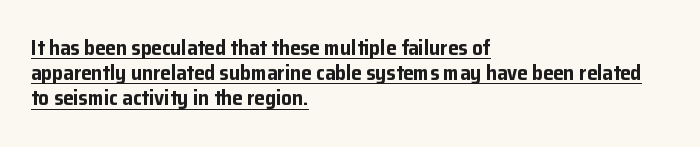
Q: Is the text bold? A: Yes.
Q: Is the text italic (slanted)? A: No, it is upright.
Q: Is the text underlined? A: Yes.
Q: How is the paragraph aligned? A: Left-aligned.
Q: Is the spacing between letters normal or unusually wide? A: Normal.
